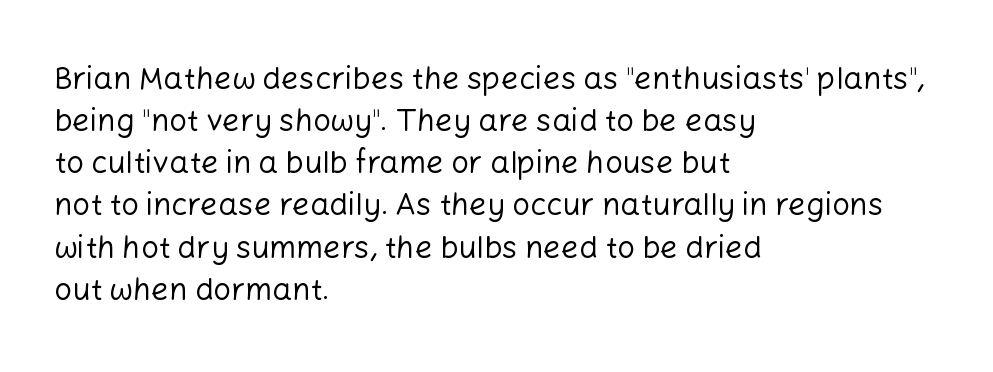
{"serif": "no", "italic": "no", "bold": "no", "weight": "regular", "width": "normal", "stroke_contrast": "low", "x_height": "medium", "monospaced": "no", "underline": "no", "align": "left", "line_spacing": "normal", "line_spacing_ratio": 1.36, "letter_spacing": "normal", "letter_spacing_em": 0.0, "glyph_px": 31}
